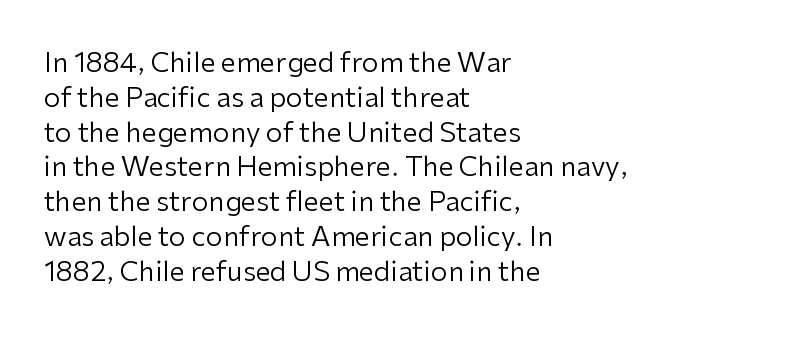
The image shows 27 px text type, upright; set left-aligned, normal line spacing (1.29x), normal letter spacing, not underlined.
